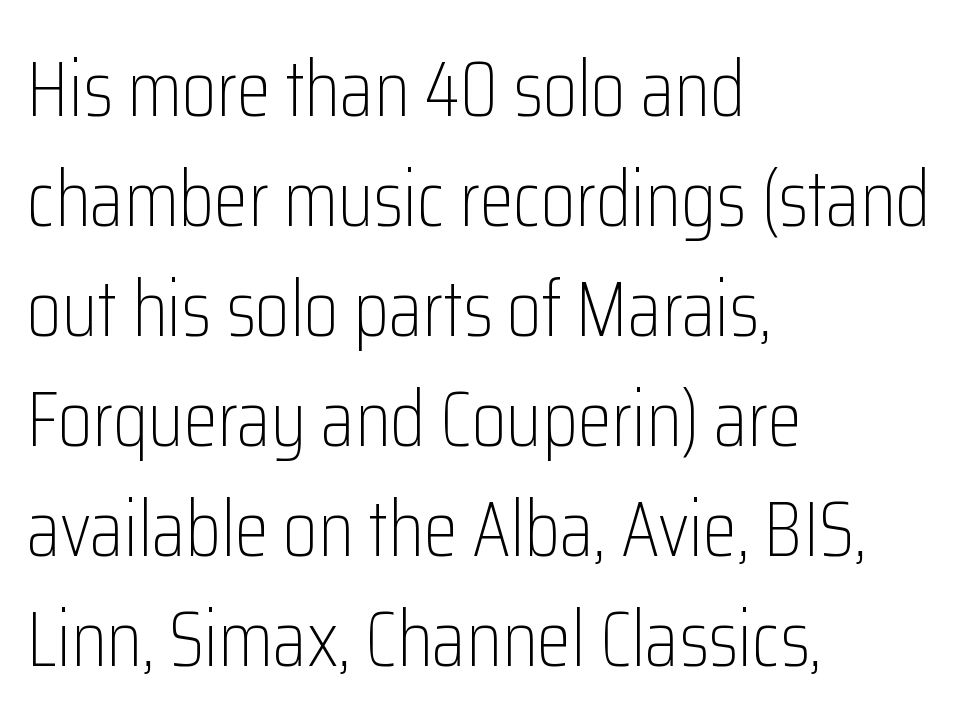
Just letters on the line, the space beneath them empty. A light-to-regular cut is what we see here. Is there any slant? The stems are plumb. Leading matches the norm, producing a regular column.
